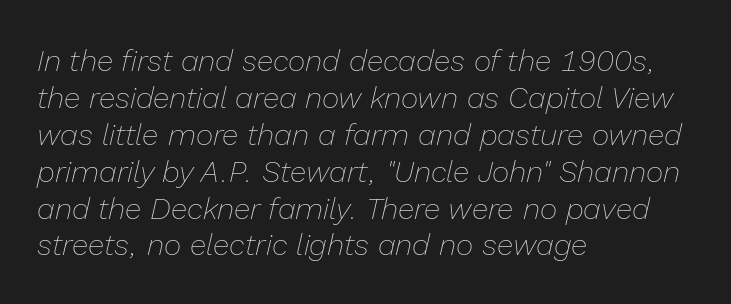
Q: Is the text bold? A: No.
Q: Is the text italic (slanted)? A: Yes, it leans right by about 13 degrees.
Q: Is the text underlined? A: No.
Q: How is the paragraph aligned? A: Left-aligned.
Q: Is the spacing between letters normal or unusually wide? A: Normal.
Q: Width (condensed, normal, or wide)? A: Normal.
Q: Stroke contrast? A: Low.
Q: x-height? A: Medium.
Q: Monospaced? A: No.
